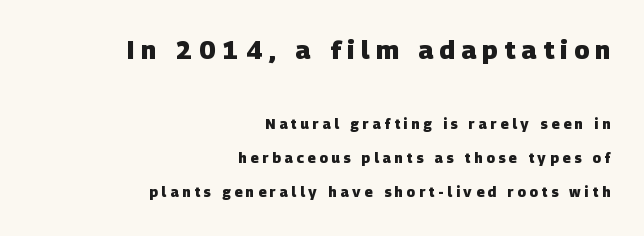
The image shows 25 px bold type; set right-aligned, loose line spacing (2.44x), unusually wide letter spacing (+0.27 em), not underlined; the first (top) block is 1.79x larger.
